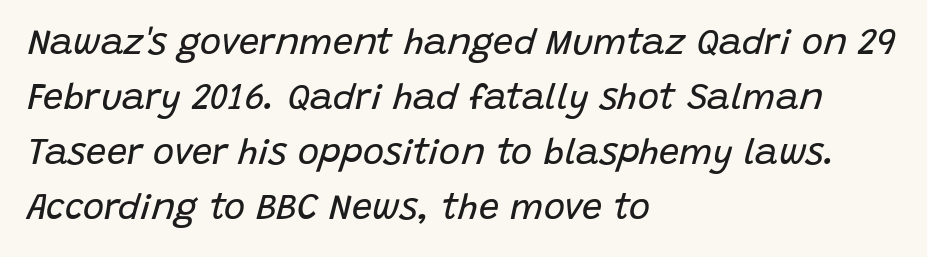
The image shows 36 px regular-weight type, italic (leaning right); set left-aligned, normal line spacing (1.53x), normal letter spacing, not underlined; low stroke contrast and a large x-height.
